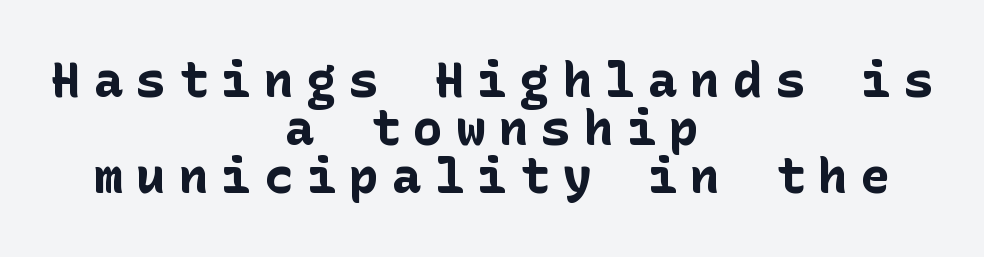
Q: Is the text bold? A: Yes.
Q: Is the text italic (slanted)? A: No, it is upright.
Q: Is the typeface a serif or a sans-serif typeface? A: Sans-serif.
Q: Is the text underlined? A: No.
Q: How is the paragraph aligned? A: Centered.
Q: Is the spacing between letters normal or unusually wide? A: Unusually wide.
Q: Is the spacing between lines tight, normal or loose? A: Tight.
Q: Width (condensed, normal, or wide)? A: Normal.
Q: Stroke contrast? A: Low.
Q: x-height? A: Medium.
